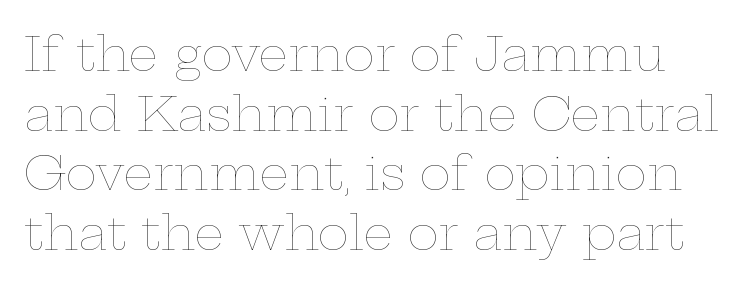
{"italic": "no", "bold": "no", "weight": "thin", "width": "wide", "stroke_contrast": "low", "x_height": "medium", "monospaced": "no", "underline": "no", "line_spacing": "normal", "line_spacing_ratio": 1.27, "letter_spacing": "normal", "letter_spacing_em": 0.0, "glyph_px": 47}
